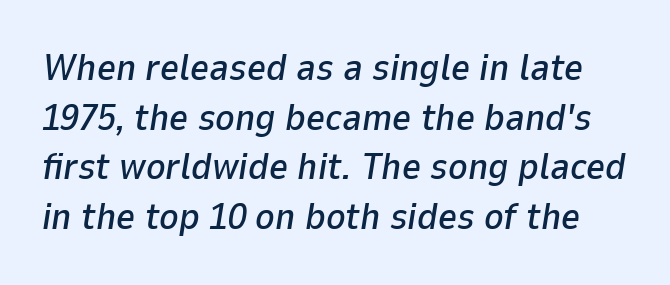
{"italic": "yes", "lean": "right", "slant_degrees": 9, "width": "normal", "stroke_contrast": "low", "x_height": "medium", "monospaced": "no", "underline": "no", "line_spacing": "normal", "line_spacing_ratio": 1.34, "letter_spacing": "normal", "letter_spacing_em": 0.0, "glyph_px": 37}
